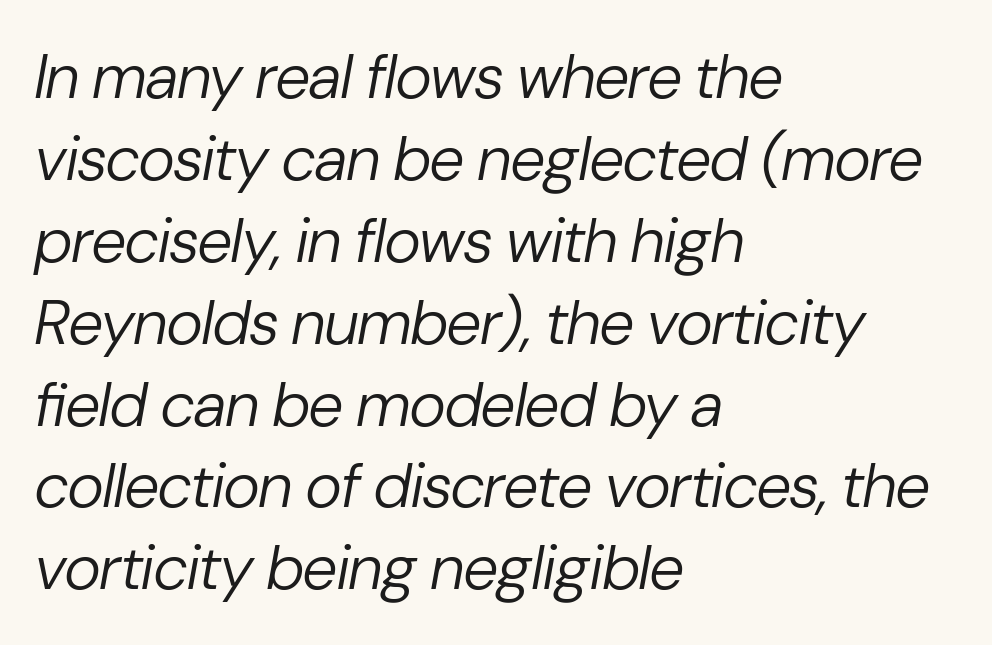
Q: Is the text bold? A: No.
Q: Is the text italic (slanted)? A: Yes, it leans right by about 10 degrees.
Q: Is the text underlined? A: No.
Q: How is the paragraph aligned? A: Left-aligned.
Q: Is the spacing between letters normal or unusually wide? A: Normal.
Q: Is the spacing between lines tight, normal or loose? A: Normal.
Q: Width (condensed, normal, or wide)? A: Normal.
Q: Stroke contrast? A: Low.
Q: x-height? A: Medium.
Q: Monospaced? A: No.
